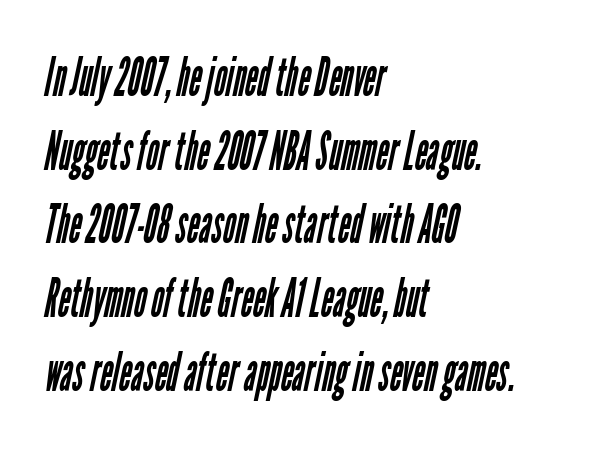
Q: Is the text bold? A: No.
Q: Is the typeface a serif or a sans-serif typeface? A: Sans-serif.
Q: Is the text underlined? A: No.
Q: How is the paragraph aligned? A: Left-aligned.
Q: Is the spacing between letters normal or unusually wide? A: Normal.
Q: Is the spacing between lines tight, normal or loose? A: Normal.
Q: Width (condensed, normal, or wide)? A: Condensed.
Q: Stroke contrast? A: Low.
Q: x-height? A: Medium.
Q: Monospaced? A: No.
